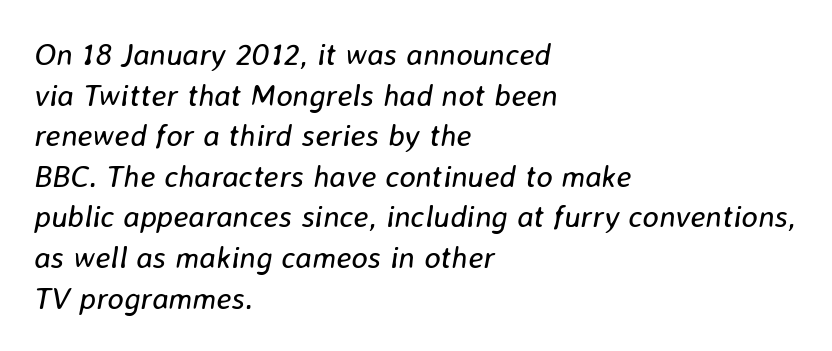
Q: Is the text bold? A: No.
Q: Is the text italic (slanted)? A: Yes, it leans right by about 8 degrees.
Q: Is the text underlined? A: No.
Q: How is the paragraph aligned? A: Left-aligned.
Q: Is the spacing between letters normal or unusually wide? A: Normal.
Q: Is the spacing between lines tight, normal or loose? A: Normal.
Q: Width (condensed, normal, or wide)? A: Normal.
Q: Stroke contrast? A: Low.
Q: x-height? A: Medium.
Q: Monospaced? A: No.
